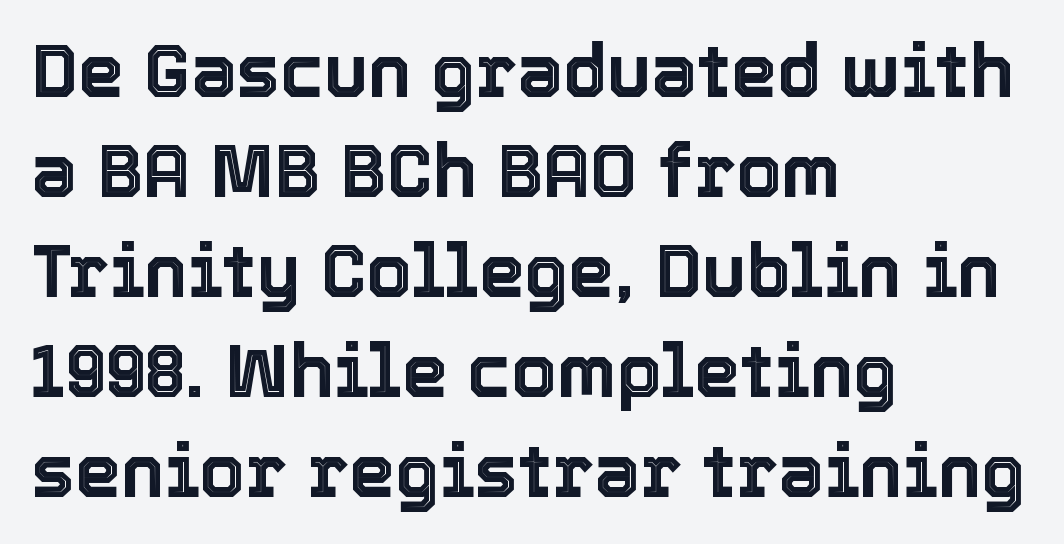
Q: Is the text italic (slanted)? A: No, it is upright.
Q: Is the text underlined? A: No.
Q: How is the paragraph aligned? A: Left-aligned.
Q: Is the spacing between letters normal or unusually wide? A: Normal.
Q: Is the spacing between lines tight, normal or loose? A: Normal.
Q: Width (condensed, normal, or wide)? A: Normal.
Q: x-height? A: Medium.
Q: Monospaced? A: No.
